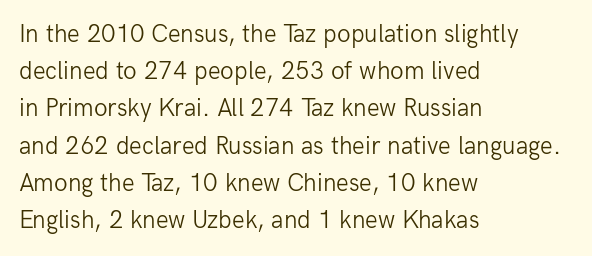
The image shows 25 px text type, upright; set left-aligned, normal line spacing (1.49x), normal letter spacing, not underlined.
